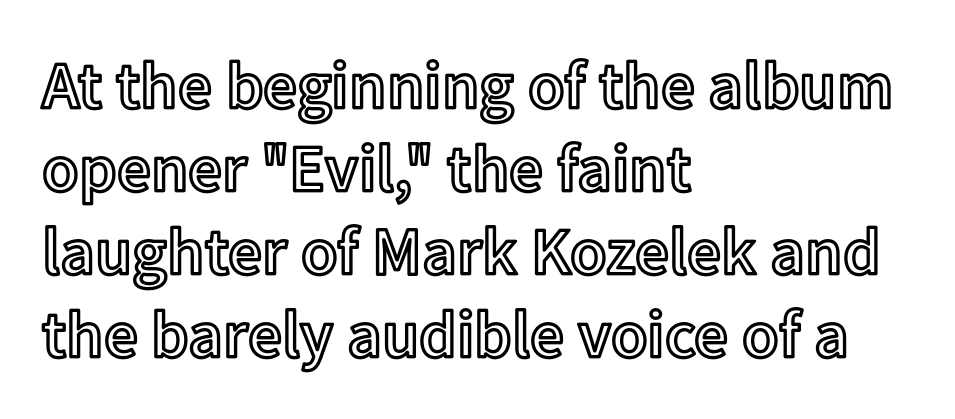
Q: Is the text italic (slanted)? A: No, it is upright.
Q: Is the text underlined? A: No.
Q: How is the paragraph aligned? A: Left-aligned.
Q: Is the spacing between letters normal or unusually wide? A: Normal.
Q: Width (condensed, normal, or wide)? A: Normal.
Q: x-height? A: Medium.
Q: Monospaced? A: No.
